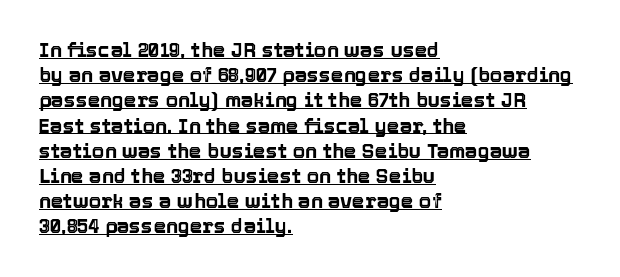
Q: Is the text italic (slanted)? A: No, it is upright.
Q: Is the text underlined? A: Yes.
Q: How is the paragraph aligned? A: Left-aligned.
Q: Is the spacing between letters normal or unusually wide? A: Normal.
Q: Is the spacing between lines tight, normal or loose? A: Normal.
